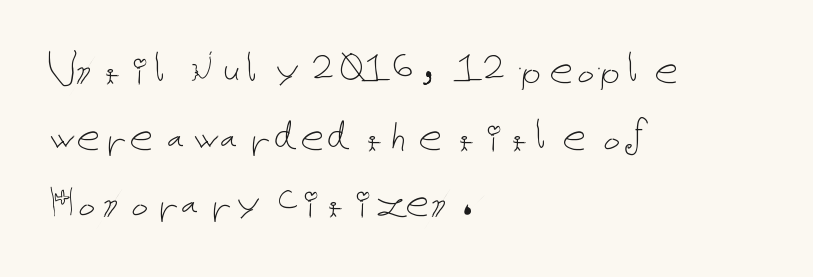
The lines sit at an ordinary, default distance from one another. Tracking value appears to be zero — textbook default spacing. The rendering anchors every line to the left-hand side. When letters stand straight like this, we call the style roman or upright. Is the type heavy? It reads as light-to-regular instead.
